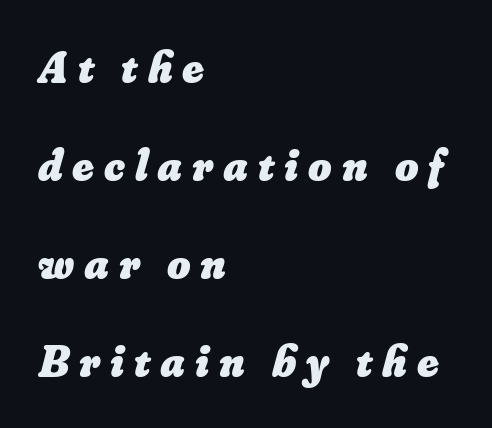
The image shows 45 px heavy type; set left-aligned, loose line spacing (2.18x), unusually wide letter spacing (+0.22 em), not underlined; low stroke contrast and a small x-height.
